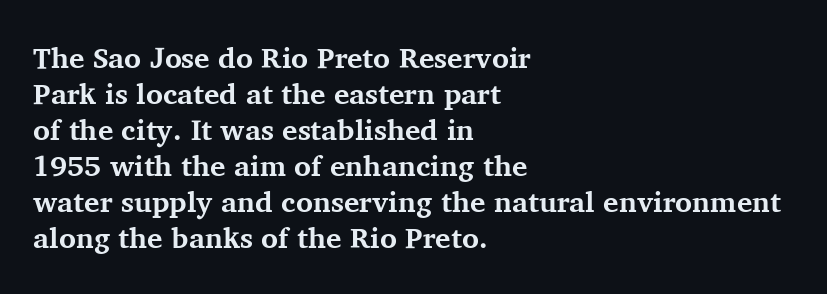
Q: Is the text bold? A: Yes.
Q: Is the text italic (slanted)? A: No, it is upright.
Q: Is the typeface a serif or a sans-serif typeface? A: Serif.
Q: Is the text underlined? A: No.
Q: How is the paragraph aligned? A: Left-aligned.
Q: Is the spacing between letters normal or unusually wide? A: Normal.
Q: Width (condensed, normal, or wide)? A: Normal.
Q: Stroke contrast? A: Medium.
Q: x-height? A: Medium.
Q: Monospaced? A: No.
